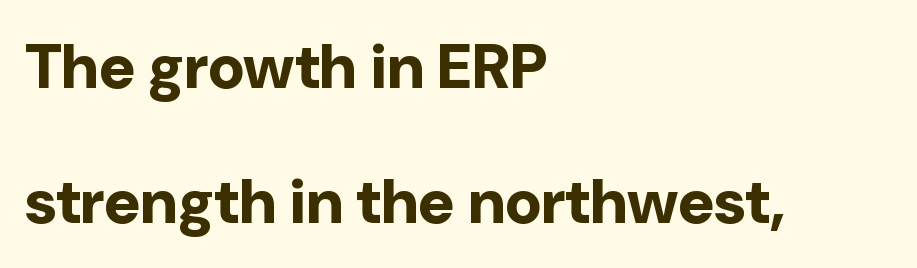
The image shows 63 px bold sans-serif type, upright; set left-aligned, loose line spacing (2.14x), normal letter spacing, not underlined; low stroke contrast and a medium x-height.
